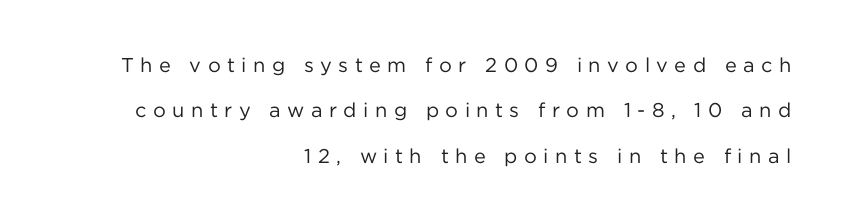
Q: Is the text bold? A: No.
Q: Is the text italic (slanted)? A: No, it is upright.
Q: Is the text underlined? A: No.
Q: How is the paragraph aligned? A: Right-aligned.
Q: Is the spacing between letters normal or unusually wide? A: Unusually wide.
Q: Is the spacing between lines tight, normal or loose? A: Loose.
